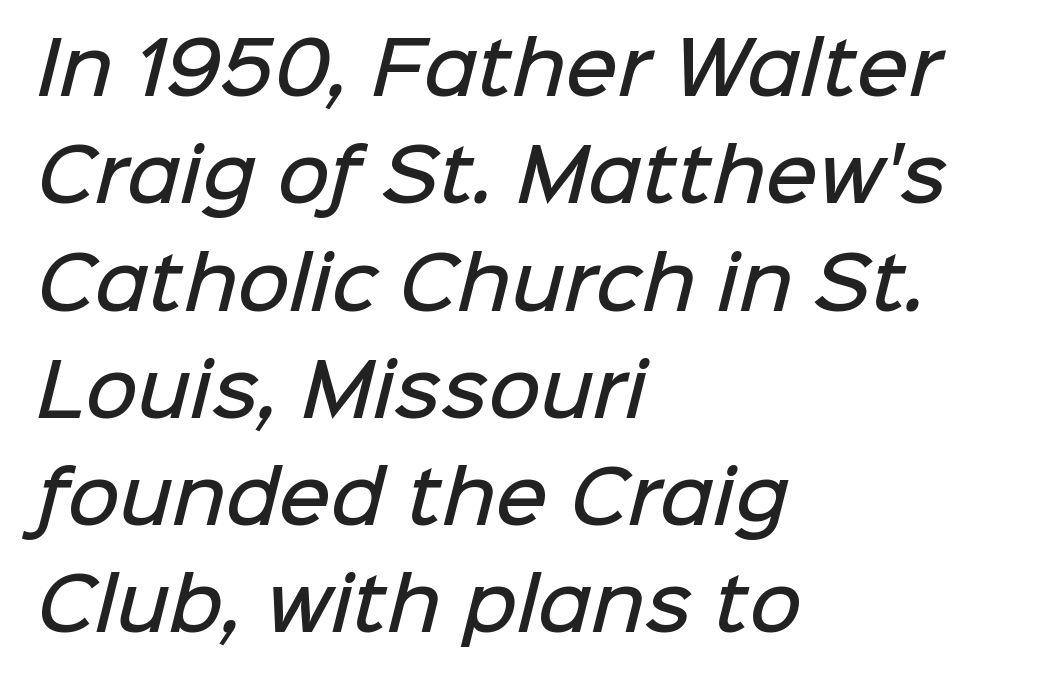
Q: Is the text bold? A: Semi-bold.
Q: Is the typeface a serif or a sans-serif typeface? A: Sans-serif.
Q: Is the text underlined? A: No.
Q: How is the paragraph aligned? A: Left-aligned.
Q: Is the spacing between letters normal or unusually wide? A: Normal.
Q: Is the spacing between lines tight, normal or loose? A: Normal.
Q: Width (condensed, normal, or wide)? A: Normal.
Q: Stroke contrast? A: Low.
Q: x-height? A: Medium.
Q: Monospaced? A: No.
